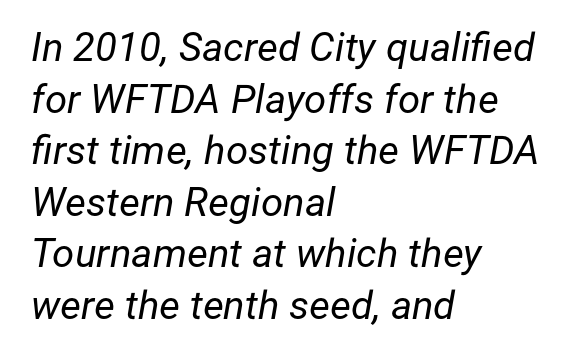
Does the lettering tilt? It does — this is italic. Leftover space on each line is placed entirely after the last word. In terms of letterspacing, this is plain default setting. The leading is moderate, giving the passage an even texture.
